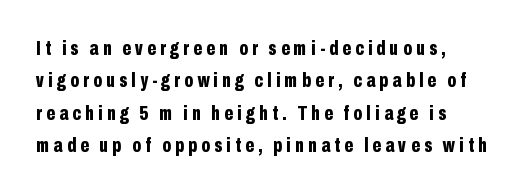
Q: Is the text bold? A: Yes.
Q: Is the text italic (slanted)? A: No, it is upright.
Q: Is the text underlined? A: No.
Q: How is the paragraph aligned? A: Left-aligned.
Q: Is the spacing between letters normal or unusually wide? A: Unusually wide.
Q: Is the spacing between lines tight, normal or loose? A: Normal.
